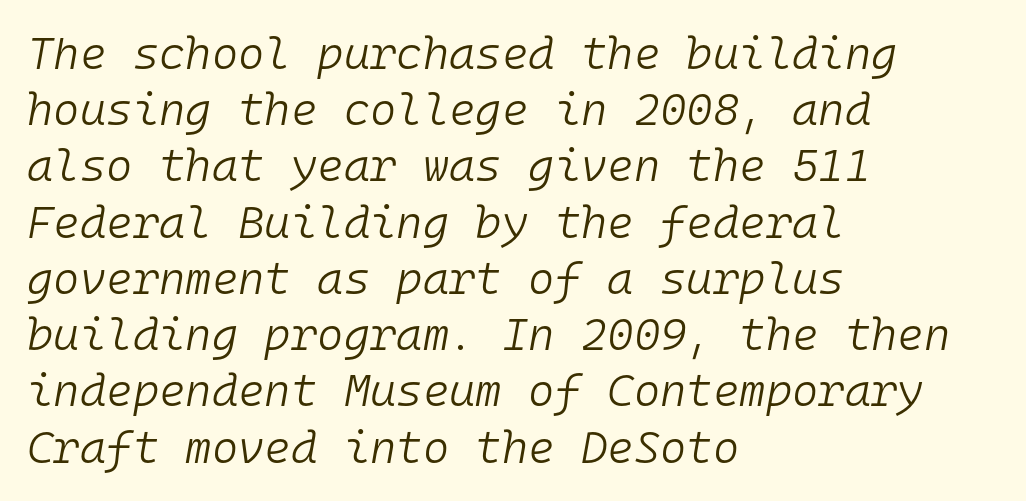
Q: Is the text bold? A: No.
Q: Is the text italic (slanted)? A: Yes, it leans right by about 10 degrees.
Q: Is the text underlined? A: No.
Q: How is the paragraph aligned? A: Left-aligned.
Q: Is the spacing between letters normal or unusually wide? A: Normal.
Q: Is the spacing between lines tight, normal or loose? A: Normal.
Q: Width (condensed, normal, or wide)? A: Normal.
Q: Stroke contrast? A: Low.
Q: x-height? A: Medium.
Q: Monospaced? A: Yes.
